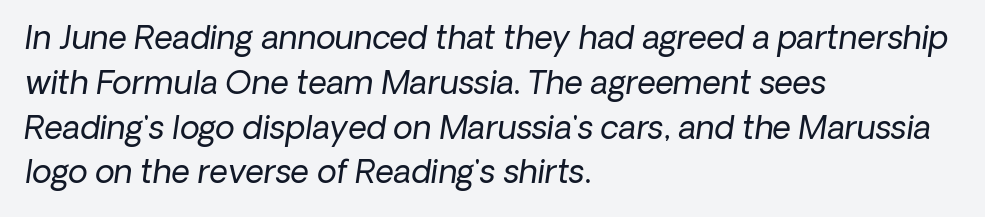
Q: Is the text bold? A: No.
Q: Is the typeface a serif or a sans-serif typeface? A: Sans-serif.
Q: Is the text underlined? A: No.
Q: How is the paragraph aligned? A: Left-aligned.
Q: Is the spacing between letters normal or unusually wide? A: Normal.
Q: Is the spacing between lines tight, normal or loose? A: Normal.
Q: Width (condensed, normal, or wide)? A: Normal.
Q: Stroke contrast? A: Low.
Q: x-height? A: Medium.
Q: Monospaced? A: No.
